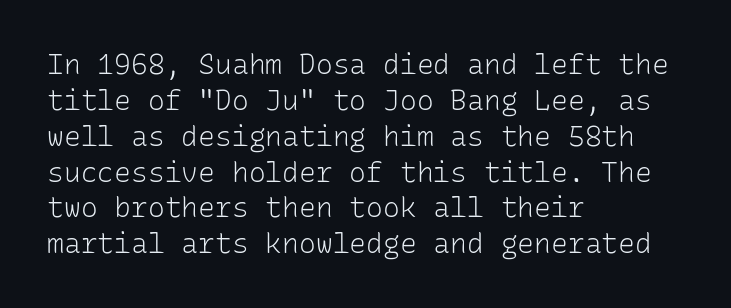
The image shows 28 px light sans-serif type, upright, monospaced; set left-aligned, normal line spacing (1.28x), normal letter spacing, not underlined; low stroke contrast and a medium x-height.
